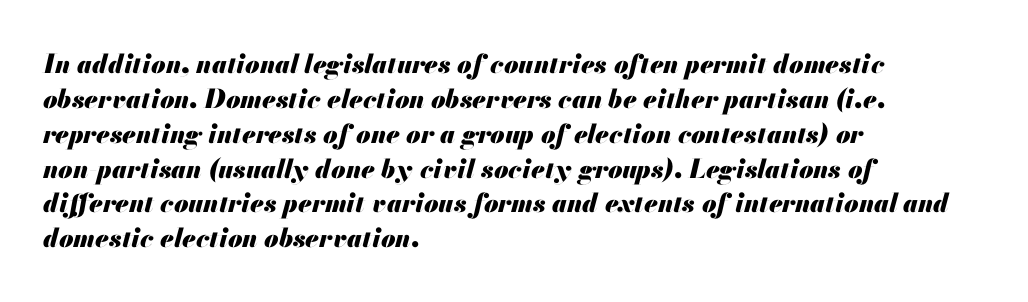
{"italic": "yes", "lean": "right", "slant_degrees": 13, "bold": "yes", "underline": "no", "align": "left", "line_spacing": "normal", "line_spacing_ratio": 1.34, "letter_spacing": "normal", "letter_spacing_em": 0.0, "glyph_px": 26}
